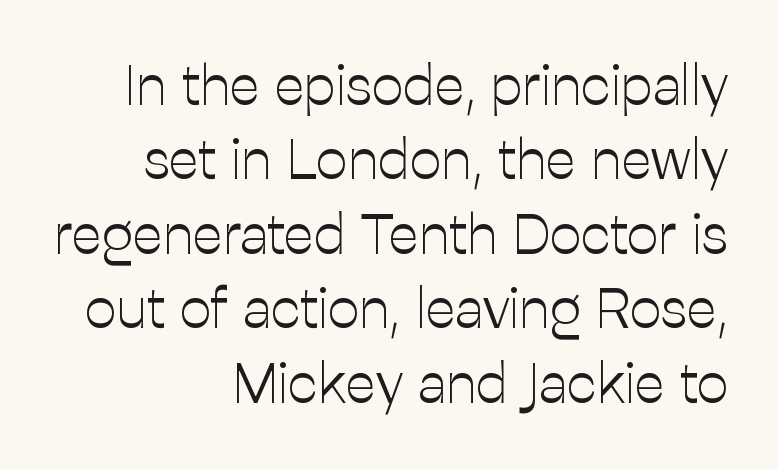
Caption: standard tracking, unaltered. Italic: no, the glyphs are upright roman. A bare baseline throughout the passage. These lines are composed in type without serifs.
